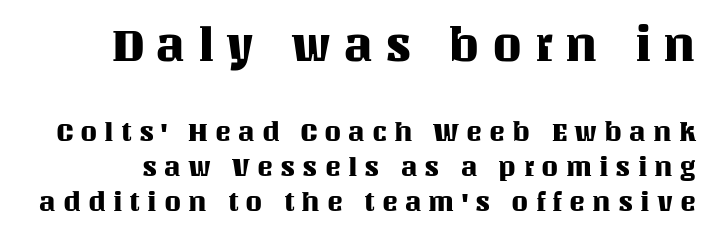
The image shows 47 px text type, upright; set normal line spacing (1.29x), unusually wide letter spacing (+0.26 em), not underlined; the first (top) block is 1.74x larger; medium stroke contrast and a large x-height.
